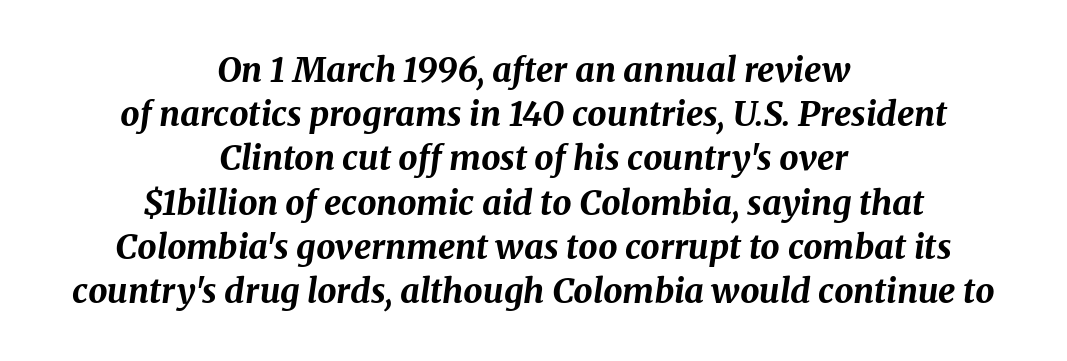
{"italic": "yes", "lean": "right", "slant_degrees": 8, "bold": "yes", "weight": "bold", "width": "normal", "stroke_contrast": "medium", "x_height": "medium", "monospaced": "no", "underline": "no", "align": "center", "line_spacing": "normal", "line_spacing_ratio": 1.3, "letter_spacing": "normal", "letter_spacing_em": 0.0, "glyph_px": 34}
